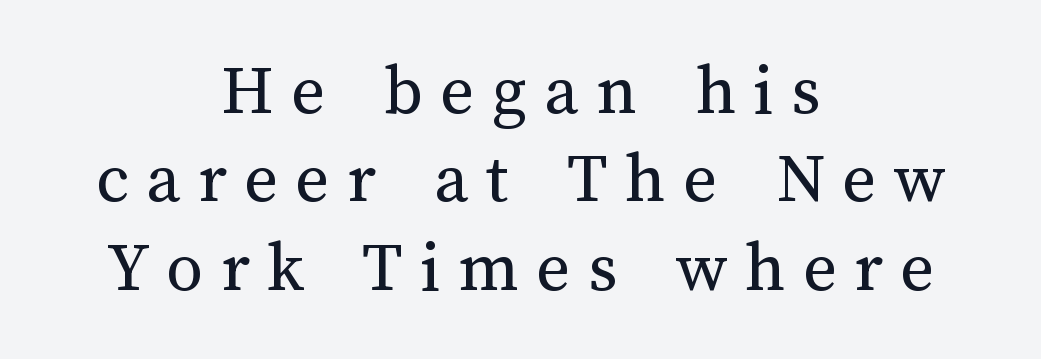
{"italic": "no", "bold": "no", "weight": "regular", "width": "normal", "stroke_contrast": "medium", "x_height": "medium", "monospaced": "no", "underline": "no", "align": "center", "line_spacing_ratio": 1.21, "letter_spacing": "wide", "letter_spacing_em": 0.24, "glyph_px": 73}
